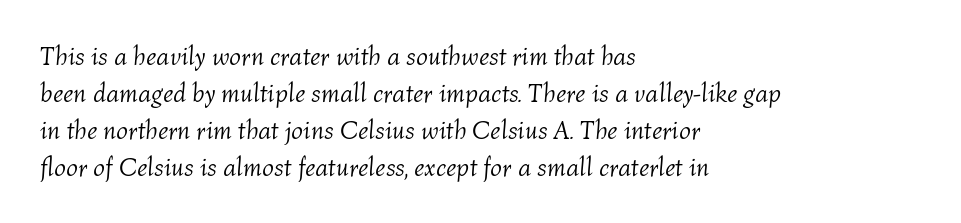
Nothing unusual about the tracking: characters are spaced as the font intends. The passage shown leans; its letterforms are oblique. Is there much room between lines? A standard amount, neither cramped nor airy. A bare baseline throughout the passage. On a weight scale, this lands at 450 or below.
